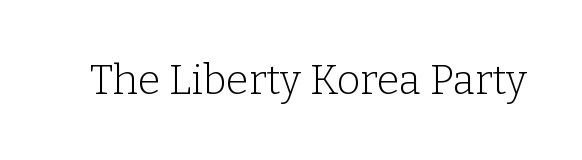
{"serif": "yes", "italic": "no", "bold": "no", "weight": "light", "width": "normal", "stroke_contrast": "low", "x_height": "medium", "monospaced": "no", "underline": "no", "letter_spacing": "normal", "letter_spacing_em": 0.0, "glyph_px": 41}
